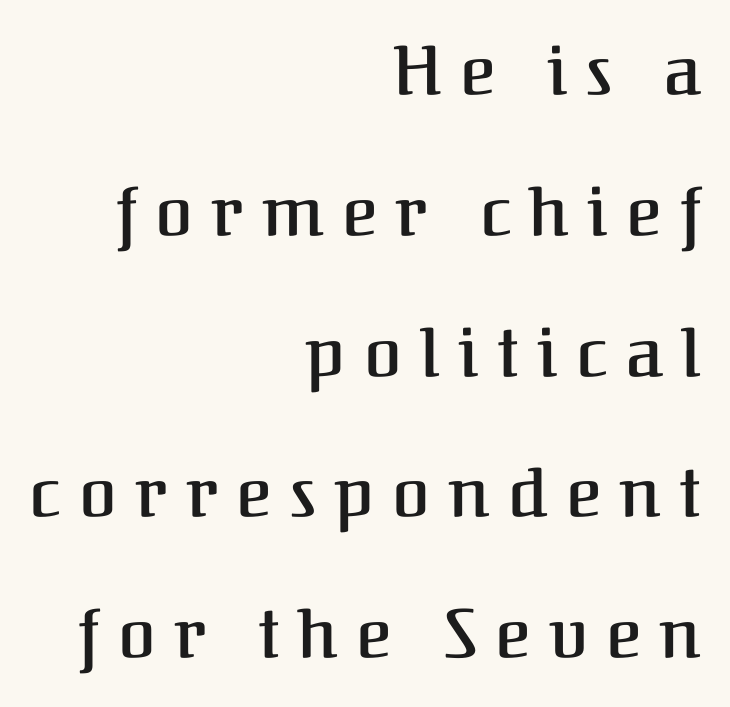
{"serif": "yes", "italic": "no", "bold": "semi", "weight": "semibold", "width": "normal", "stroke_contrast": "medium", "x_height": "medium", "monospaced": "no", "underline": "no", "align": "right", "line_spacing": "loose", "line_spacing_ratio": 2.07, "letter_spacing": "wide", "letter_spacing_em": 0.27, "glyph_px": 68}
